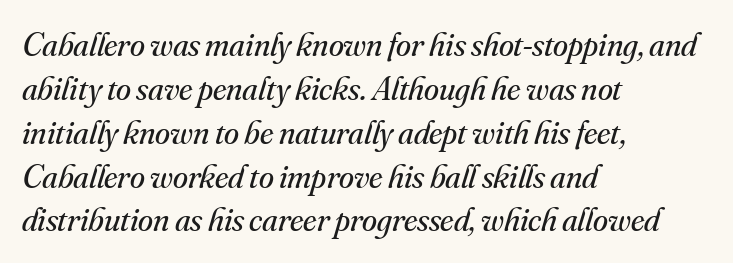
Q: Is the text bold? A: No.
Q: Is the text italic (slanted)? A: Yes, it leans right by about 16 degrees.
Q: Is the typeface a serif or a sans-serif typeface? A: Serif.
Q: Is the text underlined? A: No.
Q: How is the paragraph aligned? A: Left-aligned.
Q: Is the spacing between letters normal or unusually wide? A: Normal.
Q: Is the spacing between lines tight, normal or loose? A: Normal.
Q: Width (condensed, normal, or wide)? A: Normal.
Q: Stroke contrast? A: Medium.
Q: x-height? A: Small.
Q: Monospaced? A: No.
